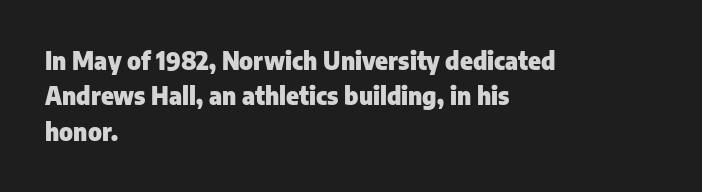
The baseline area is clear. Rendered with straight, roman letterforms. The face used here has the dense, thick strokes of a bold. One-word summary of the alignment: left.
